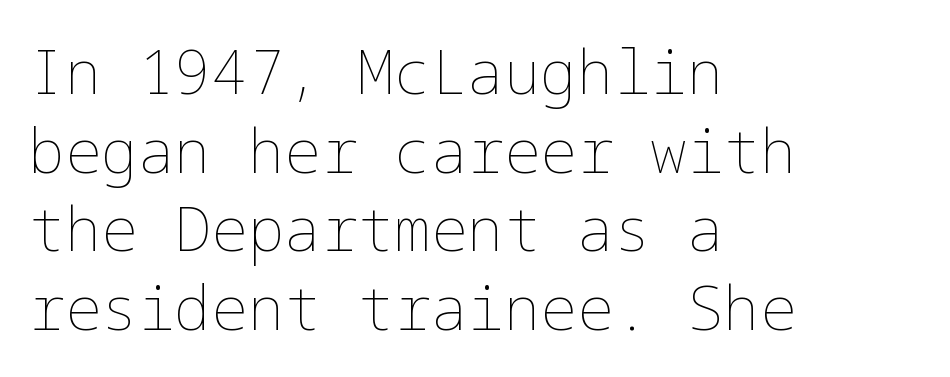
The image shows 61 px thin type, upright; set left-aligned, normal line spacing (1.29x), normal letter spacing, not underlined; low stroke contrast and a medium x-height.
